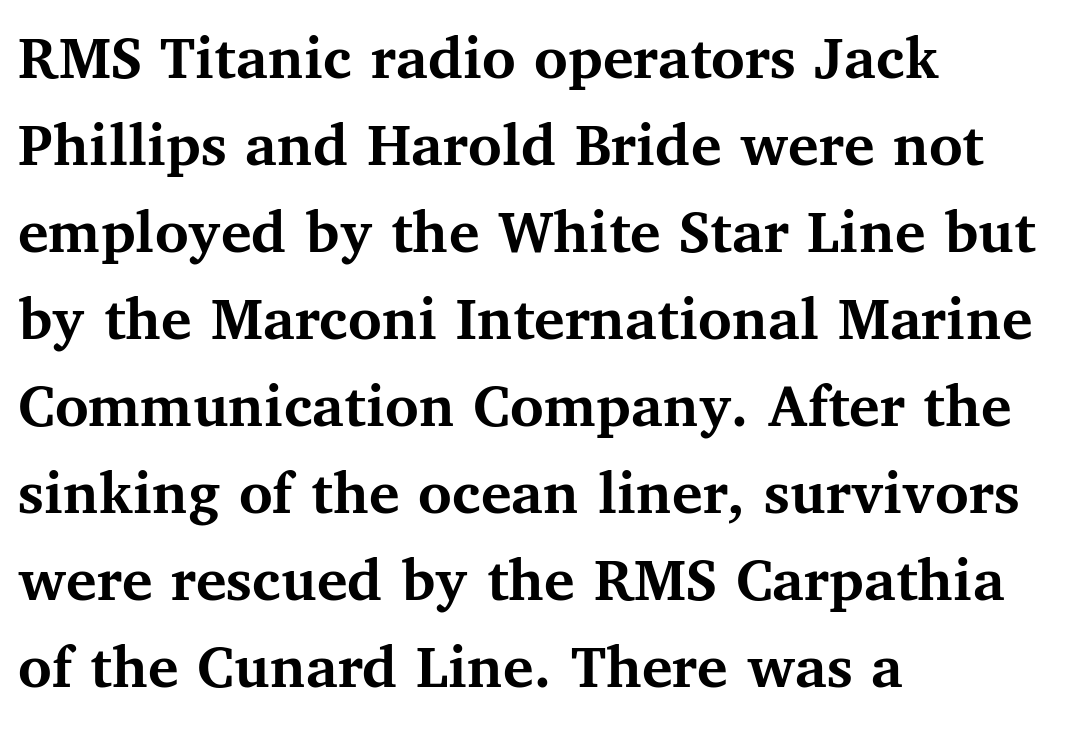
The image shows 64 px semibold serif type, upright; set left-aligned, normal line spacing (1.36x), normal letter spacing, not underlined; medium stroke contrast and a medium x-height.
